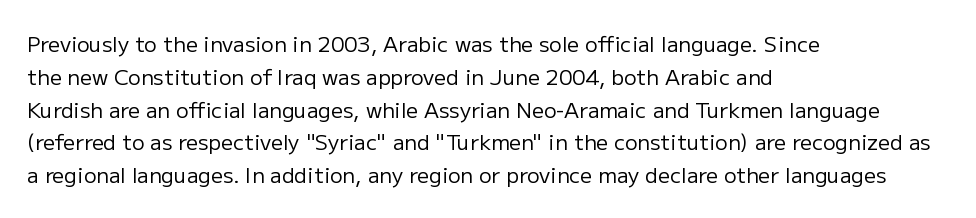
The image shows 21 px text type, upright; set left-aligned, normal line spacing (1.56x), normal letter spacing, not underlined.
